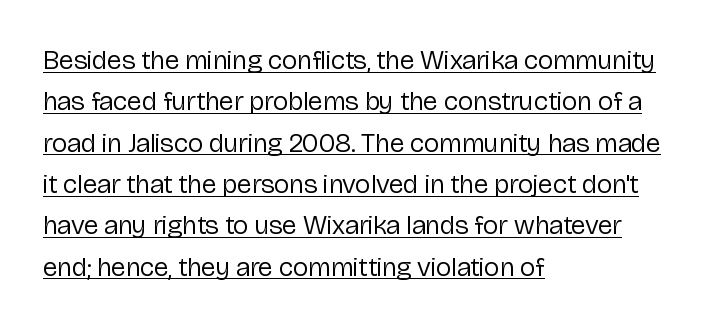
Q: Is the text bold? A: No.
Q: Is the text italic (slanted)? A: No, it is upright.
Q: Is the text underlined? A: Yes.
Q: How is the paragraph aligned? A: Left-aligned.
Q: Is the spacing between letters normal or unusually wide? A: Normal.
Q: Is the spacing between lines tight, normal or loose? A: Normal.
